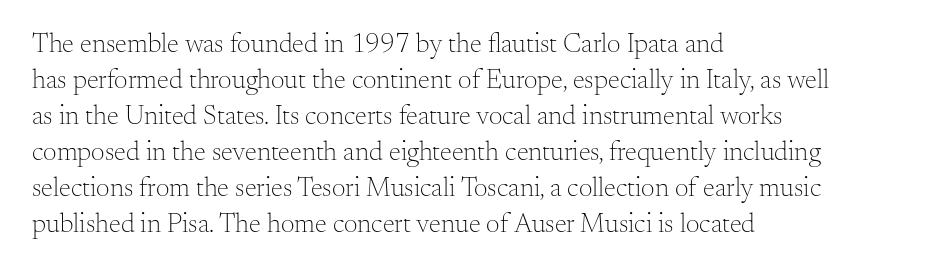
The image shows 27 px text type, upright; set left-aligned, normal line spacing (1.33x), normal letter spacing, not underlined.
